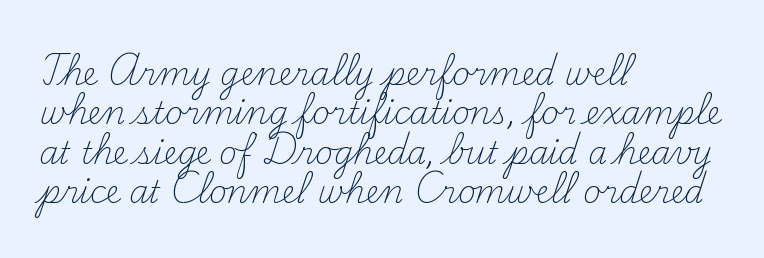
Q: Is the text bold? A: No.
Q: Is the text italic (slanted)? A: Yes.
Q: Is the text underlined? A: No.
Q: How is the paragraph aligned? A: Left-aligned.
Q: Is the spacing between letters normal or unusually wide? A: Normal.
Q: Is the spacing between lines tight, normal or loose? A: Normal.
Q: Width (condensed, normal, or wide)? A: Normal.
Q: Stroke contrast? A: Medium.
Q: x-height? A: Small.
Q: Monospaced? A: No.
